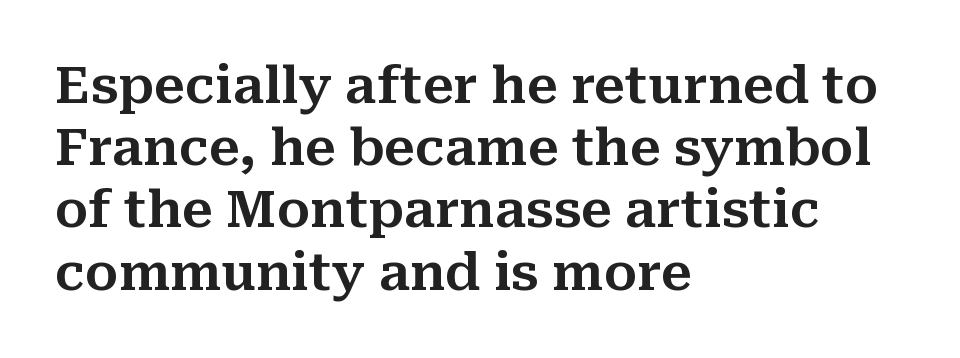
The image shows 51 px serif type, upright; set left-aligned, line spacing 1.22x, normal letter spacing, not underlined; medium stroke contrast and a medium x-height.
